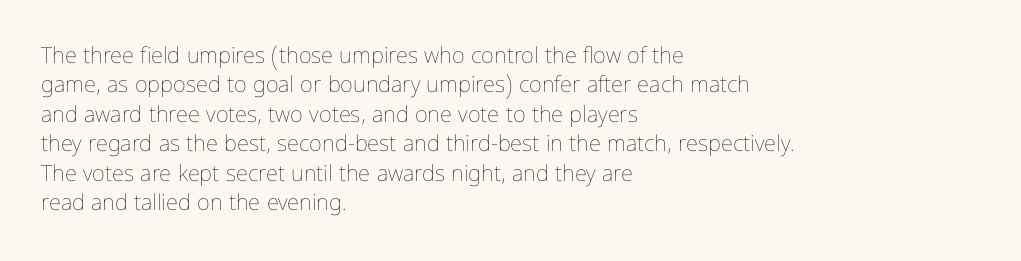
Bare-footed words on every line. Every stem runs plumb, perpendicular to the baseline. The typesetting does not lean heavy: it is not bold. Tracking value appears to be zero — textbook default spacing. The vertical gap from one line to the next is medium.
